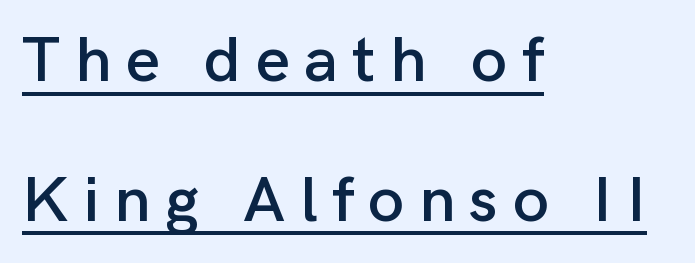
{"serif": "no", "italic": "no", "width": "normal", "stroke_contrast": "low", "x_height": "medium", "monospaced": "no", "underline": "yes", "align": "left", "line_spacing": "loose", "line_spacing_ratio": 2.15, "letter_spacing": "wide", "letter_spacing_em": 0.22, "glyph_px": 65}
